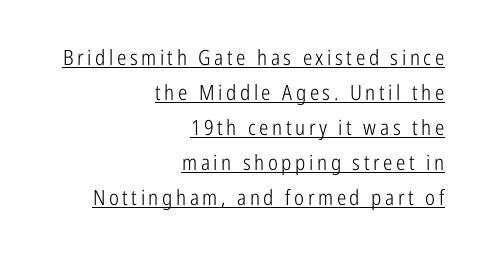
The image shows 21 px text type, upright; set right-aligned, normal line spacing (1.67x), underlined.
